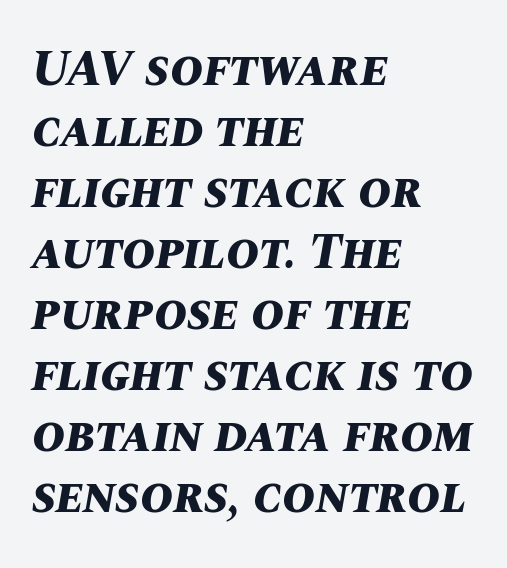
Q: Is the text bold? A: Yes.
Q: Is the text italic (slanted)? A: Yes, it leans right by about 10 degrees.
Q: Is the text underlined? A: No.
Q: How is the paragraph aligned? A: Left-aligned.
Q: Is the spacing between letters normal or unusually wide? A: Normal.
Q: Width (condensed, normal, or wide)? A: Normal.
Q: Stroke contrast? A: Medium.
Q: x-height? A: Large.
Q: Monospaced? A: No.
